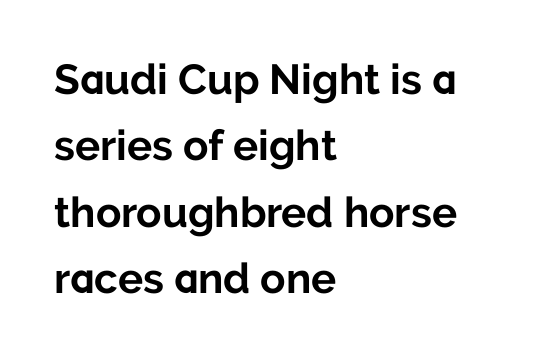
The image shows 42 px bold sans-serif type, upright; set left-aligned, normal line spacing (1.58x), normal letter spacing, not underlined; low stroke contrast and a medium x-height.
